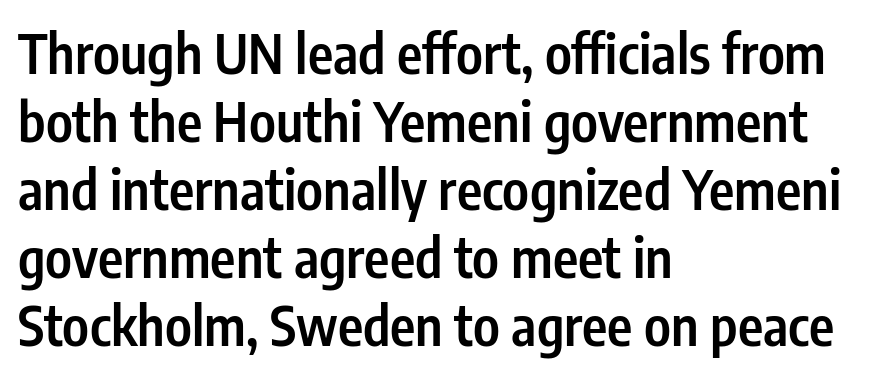
{"serif": "no", "italic": "no", "bold": "semi", "weight": "semibold", "width": "condensed", "stroke_contrast": "low", "x_height": "medium", "monospaced": "no", "underline": "no", "align": "left", "line_spacing": "normal", "line_spacing_ratio": 1.26, "letter_spacing": "normal", "letter_spacing_em": 0.0, "glyph_px": 54}
